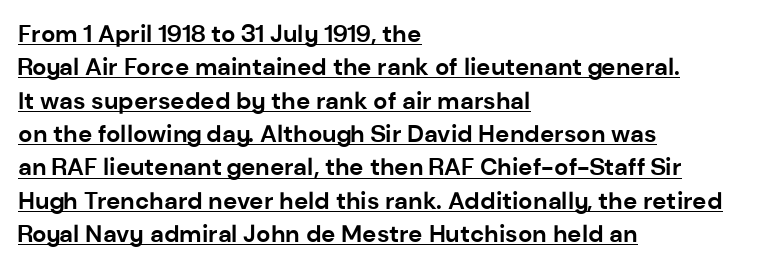
The image shows 24 px bold type, upright; set left-aligned, normal line spacing (1.39x), normal letter spacing, underlined.
